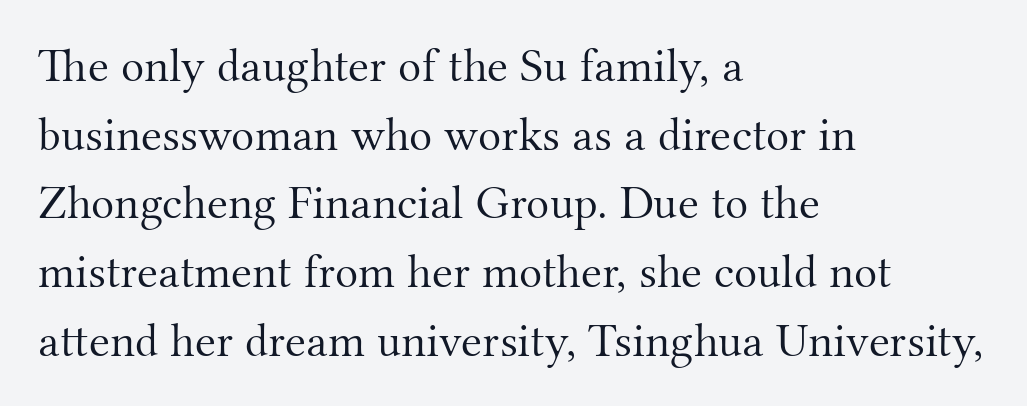
Is this a sans? No — the strokes have serifs. This sample uses an upright cut, with every glyph sitting square on the baseline. What stands out about the letter spacing? Nothing — it is the standard amount. Compared with a centered layout, this one pins lines to the left instead.
